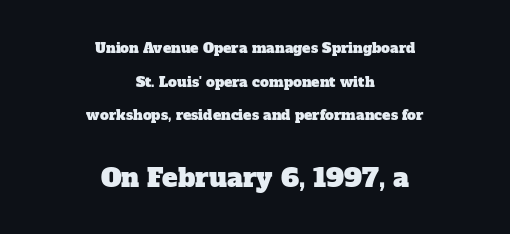
Just letters on the line, the space beneath them empty. Line spacing here is loose. This rendering leaves character spacing at its baseline value. Neither beginnings nor endings align; midpoints do. The face used here appears at its bigger size in the lower chunk.
